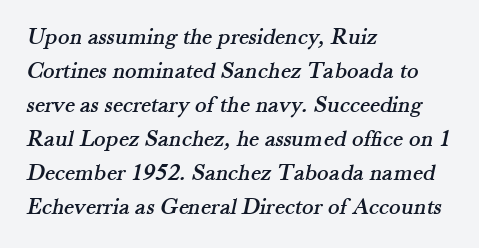
{"underline": "no", "align": "left", "line_spacing": "normal", "line_spacing_ratio": 1.42, "letter_spacing": "normal", "letter_spacing_em": 0.0, "glyph_px": 24}
